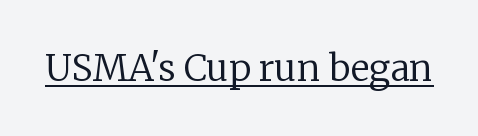
{"serif": "yes", "italic": "no", "bold": "no", "weight": "regular", "width": "normal", "stroke_contrast": "low", "x_height": "medium", "monospaced": "no", "underline": "yes", "letter_spacing": "normal", "letter_spacing_em": 0.0, "glyph_px": 36}
